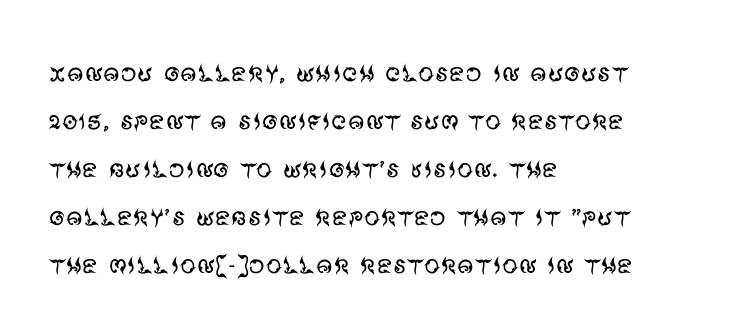
The image shows 32 px regular-weight sans-serif type, upright; set left-aligned, normal line spacing (1.5x), normal letter spacing, not underlined; medium stroke contrast and a large x-height.
